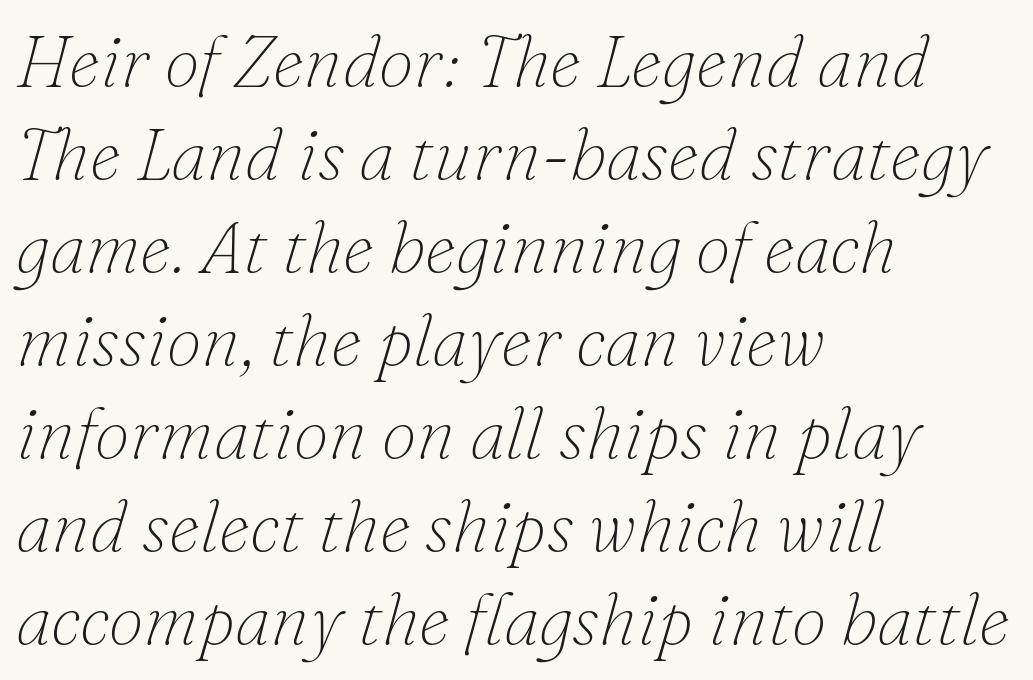
Q: Is the text bold? A: No.
Q: Is the text italic (slanted)? A: Yes, it leans right by about 16 degrees.
Q: Is the typeface a serif or a sans-serif typeface? A: Serif.
Q: Is the text underlined? A: No.
Q: How is the paragraph aligned? A: Left-aligned.
Q: Is the spacing between letters normal or unusually wide? A: Normal.
Q: Is the spacing between lines tight, normal or loose? A: Normal.
Q: Width (condensed, normal, or wide)? A: Normal.
Q: Stroke contrast? A: Low.
Q: x-height? A: Small.
Q: Monospaced? A: No.
